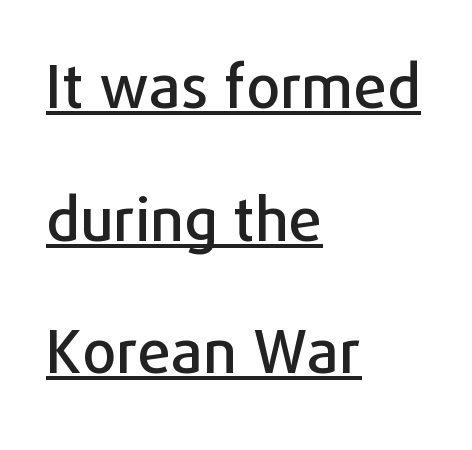
{"serif": "no", "italic": "no", "width": "normal", "stroke_contrast": "low", "x_height": "medium", "monospaced": "no", "underline": "yes", "align": "left", "line_spacing": "loose", "line_spacing_ratio": 2.21, "letter_spacing": "normal", "letter_spacing_em": 0.0, "glyph_px": 60}
